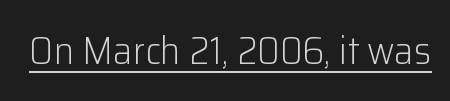
The image shows 39 px light sans-serif type, upright; set normal letter spacing, underlined; low stroke contrast and a medium x-height.
